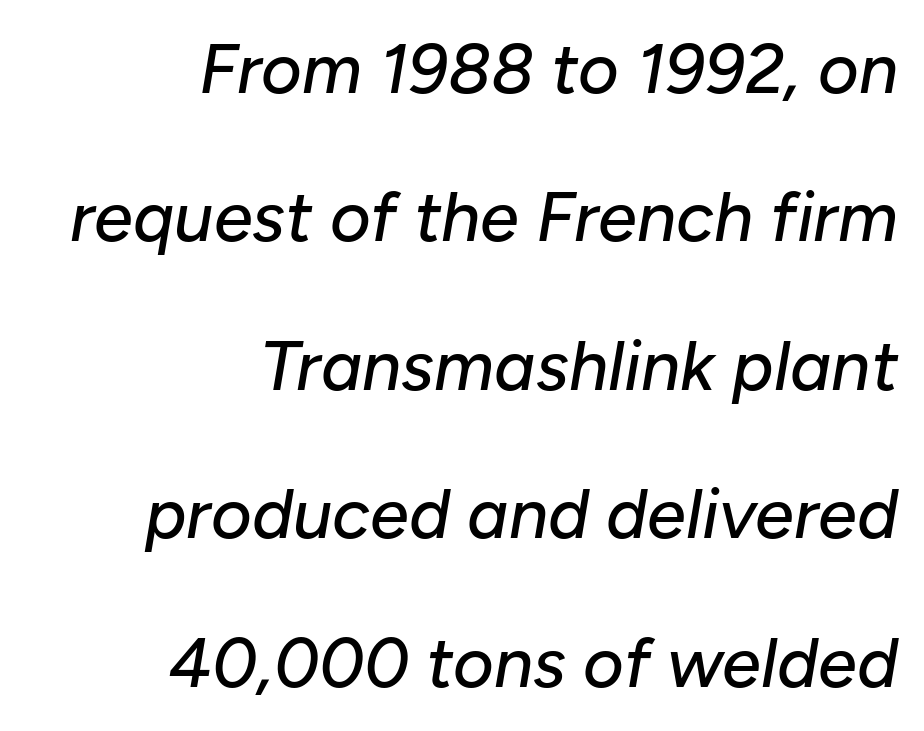
The image shows 70 px text type, italic (leaning right); set right-aligned, loose line spacing (2.12x), normal letter spacing, not underlined; low stroke contrast and a medium x-height.
